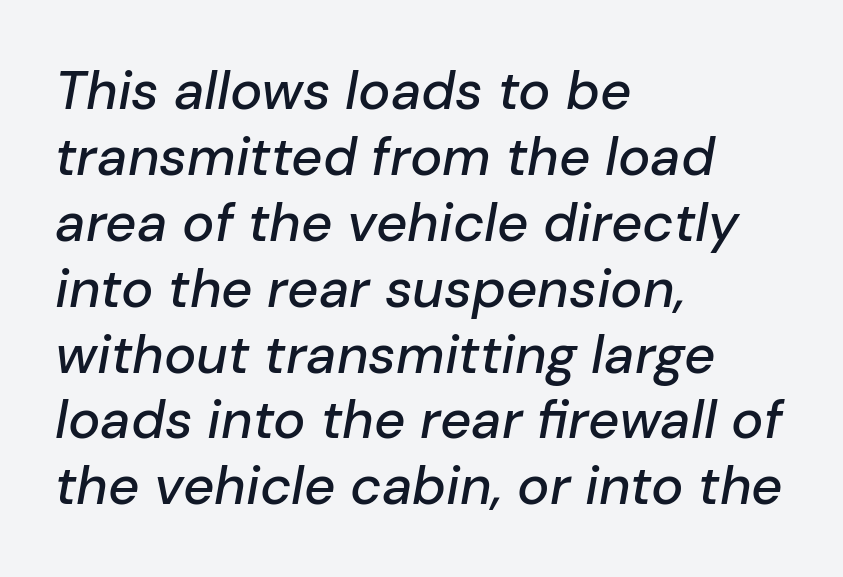
Q: Is the text italic (slanted)? A: Yes, it leans right by about 10 degrees.
Q: Is the text underlined? A: No.
Q: How is the paragraph aligned? A: Left-aligned.
Q: Is the spacing between letters normal or unusually wide? A: Normal.
Q: Width (condensed, normal, or wide)? A: Normal.
Q: Stroke contrast? A: Low.
Q: x-height? A: Medium.
Q: Monospaced? A: No.
